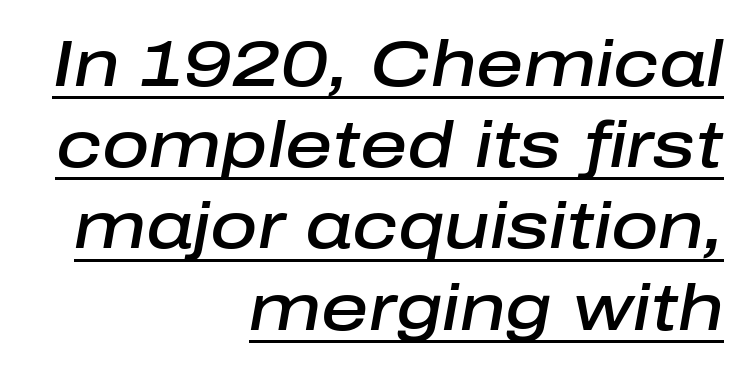
Q: Is the text bold? A: Semi-bold.
Q: Is the text italic (slanted)? A: Yes, it leans right by about 10 degrees.
Q: Is the text underlined? A: Yes.
Q: How is the paragraph aligned? A: Right-aligned.
Q: Is the spacing between letters normal or unusually wide? A: Normal.
Q: Is the spacing between lines tight, normal or loose? A: Normal.
Q: Width (condensed, normal, or wide)? A: Normal.
Q: Stroke contrast? A: Low.
Q: x-height? A: Medium.
Q: Monospaced? A: No.
